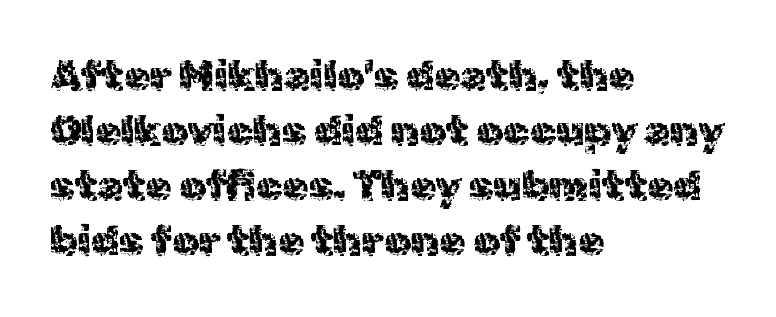
The image shows 42 px sans-serif type, upright; set left-aligned, normal line spacing (1.31x), normal letter spacing, not underlined; a medium x-height.
